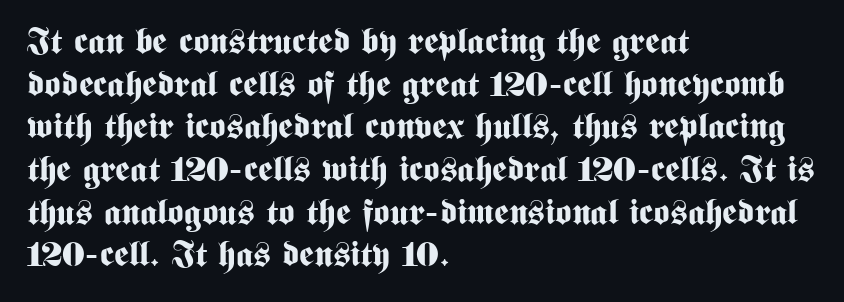
{"serif": "no", "italic": "no", "bold": "yes", "weight": "bold", "width": "condensed", "stroke_contrast": "medium", "x_height": "medium", "monospaced": "no", "underline": "no", "align": "left", "line_spacing_ratio": 1.22, "letter_spacing": "normal", "letter_spacing_em": 0.0, "glyph_px": 35}
